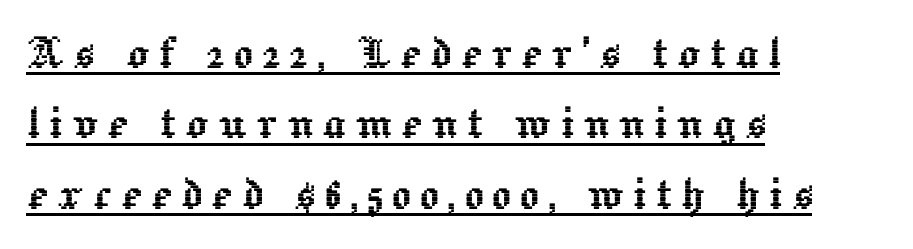
Emphasis is given by a line drawn under the lettering. The space between consecutive lines is moderate. Character widths vary here, with narrow letters taking less room than wide ones. Visually the block forms a straight wall on the left and a jagged coastline on the right. When letters stand straight like this, we call the style roman or upright.
